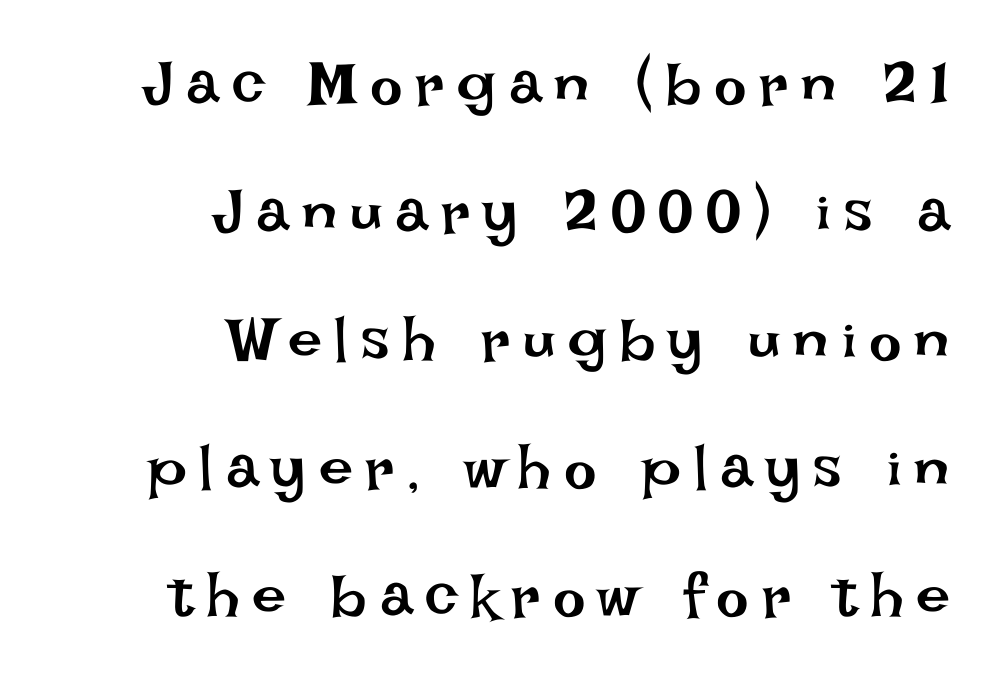
Regarding leading, the lines here are spaced well apart. Line endings align vertically; line beginnings do not. The words here are not underlined. The letters stand straight up with perfectly vertical stems. Glyph-to-glyph distance is far greater than everyday printed text. Is this a fixed-width face? No — the glyphs have proportional, varying widths.
